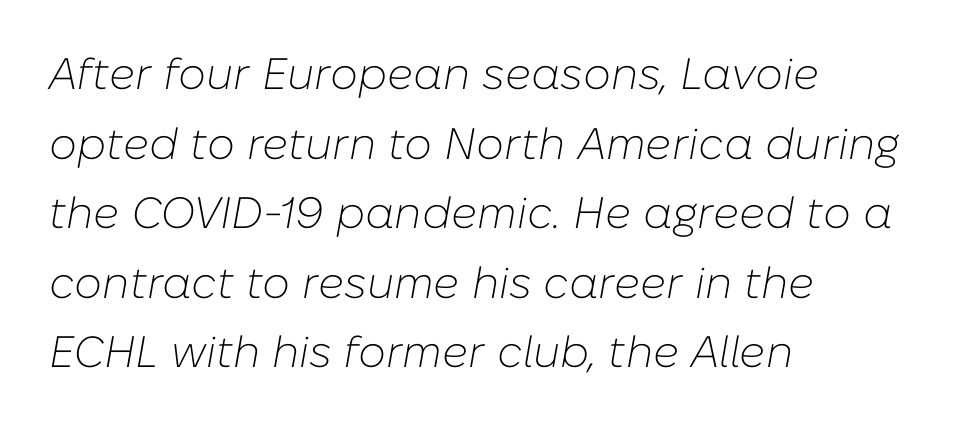
The image shows 44 px light type, italic (leaning right); set left-aligned, normal line spacing (1.58x), normal letter spacing, not underlined; low stroke contrast and a medium x-height.
